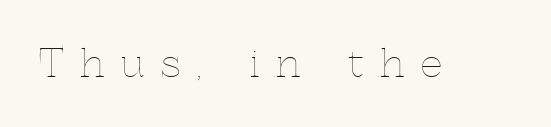
Q: Is the text bold? A: No.
Q: Is the text italic (slanted)? A: No, it is upright.
Q: Is the text underlined? A: No.
Q: Is the spacing between letters normal or unusually wide? A: Unusually wide.
Q: Width (condensed, normal, or wide)? A: Normal.
Q: x-height? A: Medium.
Q: Monospaced? A: No.
